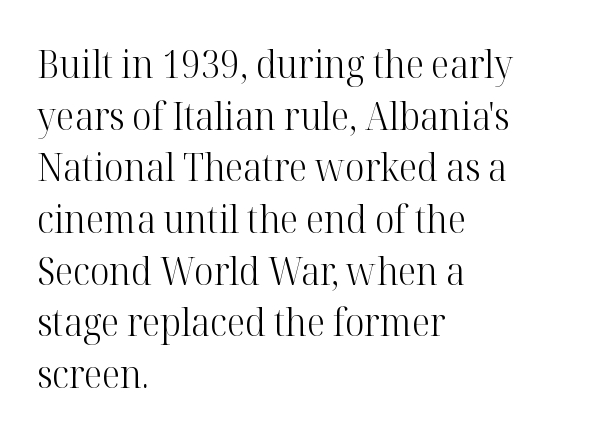
Q: Is the text bold? A: No.
Q: Is the text italic (slanted)? A: No, it is upright.
Q: Is the typeface a serif or a sans-serif typeface? A: Serif.
Q: Is the text underlined? A: No.
Q: How is the paragraph aligned? A: Left-aligned.
Q: Is the spacing between letters normal or unusually wide? A: Normal.
Q: Is the spacing between lines tight, normal or loose? A: Normal.
Q: Width (condensed, normal, or wide)? A: Normal.
Q: Stroke contrast? A: High.
Q: x-height? A: Medium.
Q: Monospaced? A: No.
